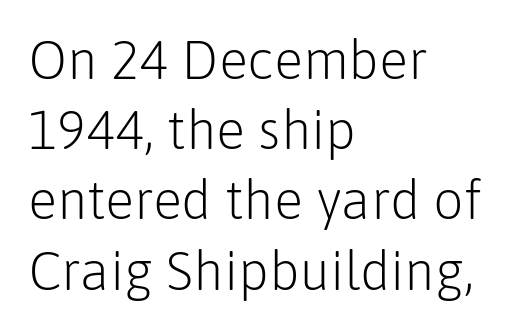
{"serif": "no", "italic": "no", "bold": "no", "weight": "light", "width": "normal", "stroke_contrast": "low", "x_height": "medium", "monospaced": "no", "underline": "no", "align": "left", "line_spacing": "normal", "line_spacing_ratio": 1.3, "letter_spacing": "normal", "letter_spacing_em": 0.0, "glyph_px": 54}
